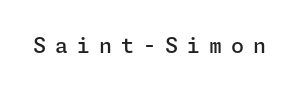
{"italic": "no", "bold": "semi", "underline": "no", "letter_spacing": "wide", "letter_spacing_em": 0.43, "glyph_px": 21}
